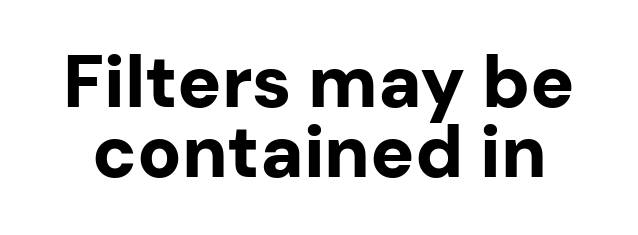
{"serif": "no", "italic": "no", "bold": "yes", "weight": "bold", "width": "normal", "stroke_contrast": "low", "x_height": "medium", "monospaced": "no", "underline": "no", "line_spacing": "tight", "line_spacing_ratio": 0.96, "letter_spacing": "normal", "letter_spacing_em": 0.0, "glyph_px": 73}
